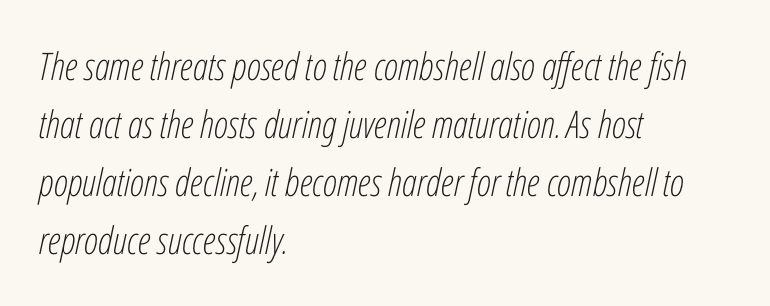
Q: Is the text bold? A: No.
Q: Is the text italic (slanted)? A: Yes, it leans right by about 12 degrees.
Q: Is the text underlined? A: No.
Q: How is the paragraph aligned? A: Left-aligned.
Q: Is the spacing between letters normal or unusually wide? A: Normal.
Q: Is the spacing between lines tight, normal or loose? A: Normal.
Q: Width (condensed, normal, or wide)? A: Condensed.
Q: Stroke contrast? A: Low.
Q: x-height? A: Medium.
Q: Monospaced? A: No.
